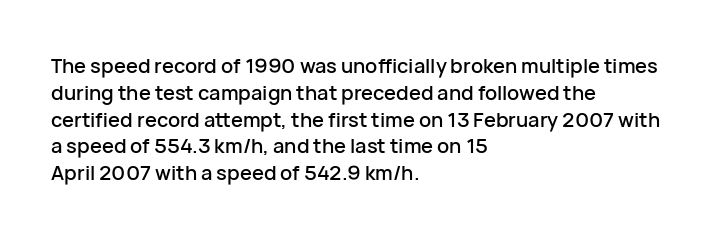
The vertical gap from one line to the next is medium. The letters sit at their default tracking, neither squeezed nor spread. A student would call this left alignment; a typographer would say flush left, rag right. Does the lettering tilt? It doesn't — this is upright.
